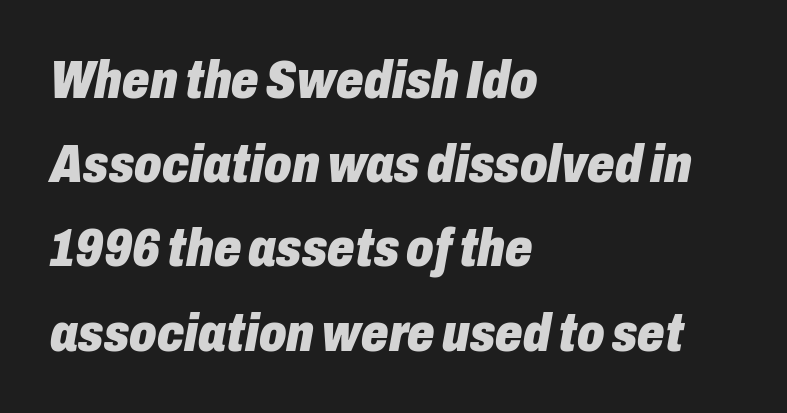
These words are printed bold, with thick strokes throughout. The lines in this sample share a left origin and differ only in where they stop. Here the designer chose a conventional face with non-uniform glyph widths. Unmarked baselines from the first word to the last. Nobody touched the tracking dial on this one.
